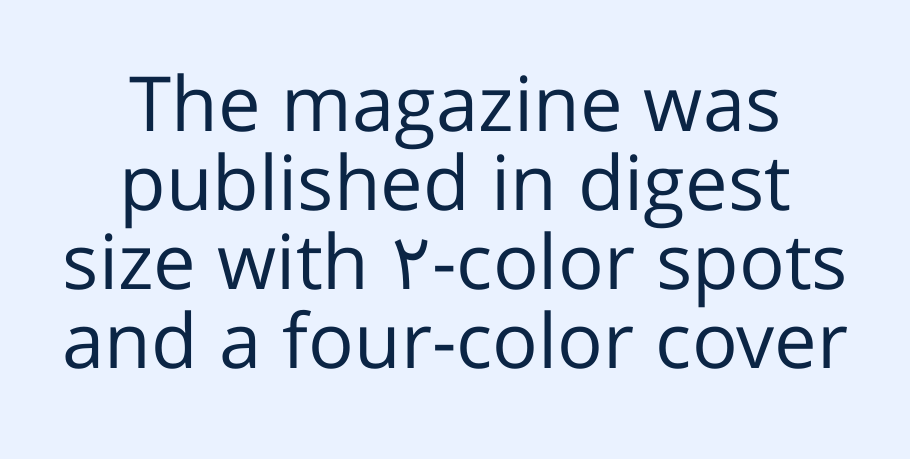
The image shows 76 px regular-weight sans-serif type, upright; set centered, tight line spacing (1.04x), normal letter spacing, not underlined; low stroke contrast and a medium x-height.
